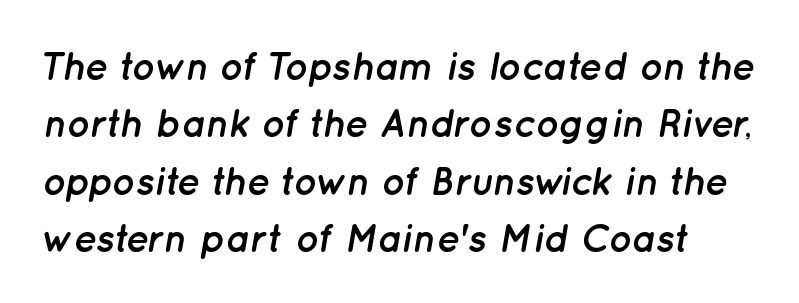
The space beneath each line is pristine and unruled. It's the slanting kind of type. Weight check: bold — yes, fully. In terms of letterspacing, this is plain default setting. The passage shown is typed in a proportional face where columns would drift.
